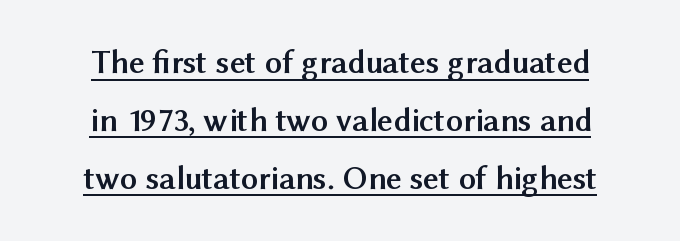
Here the designer chose a conventional face with non-uniform glyph widths. The lines sit at an ordinary, default distance from one another. The face used here is a sans, in the tradition of grotesques and geometrics. Inter-character spacing is left at the font's built-in metrics.
